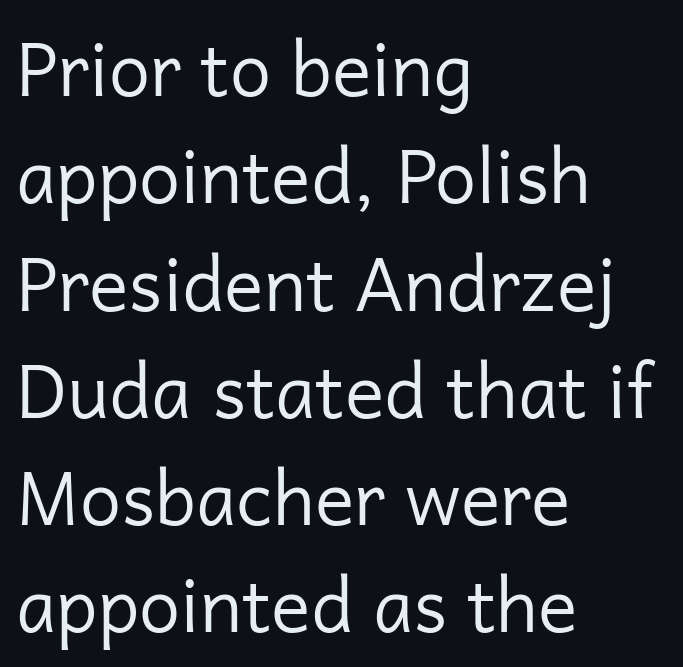
Nope, no serifs anywhere on these letters. These lines are rendered in a variable-pitch font. The paragraph shown leans on its left margin. Nothing unusual about the tracking: characters are spaced as the font intends. Summary of vertical rhythm: regular, with standard interline spacing. If you drew a line through each stem, it would be perfectly vertical.
